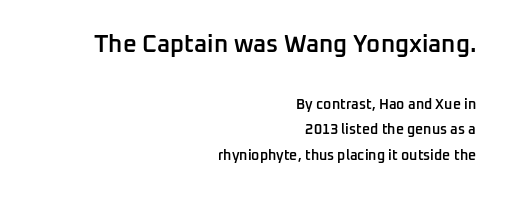
Underlining? Definitely not there. The line texture is even and compact thanks to regular tracking. The face used here appears at its bigger size in the upper chunk. Reading down the block, your eye finds every line finishing at a fixed right position. Notice the strokes are somewhat thickened but not fully heavy: this is a semibold. Style check: upright.
